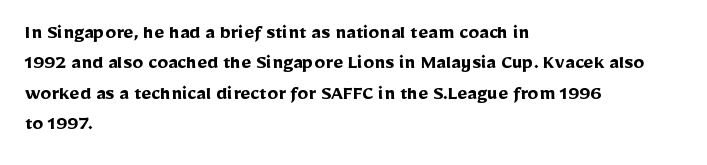
The paragraph shown leans on its left margin. The glyphs have the mass of a bold cut. How are the letters spaced? Ordinarily, with no added tracking. This sample uses an upright cut, with every glyph sitting square on the baseline.
